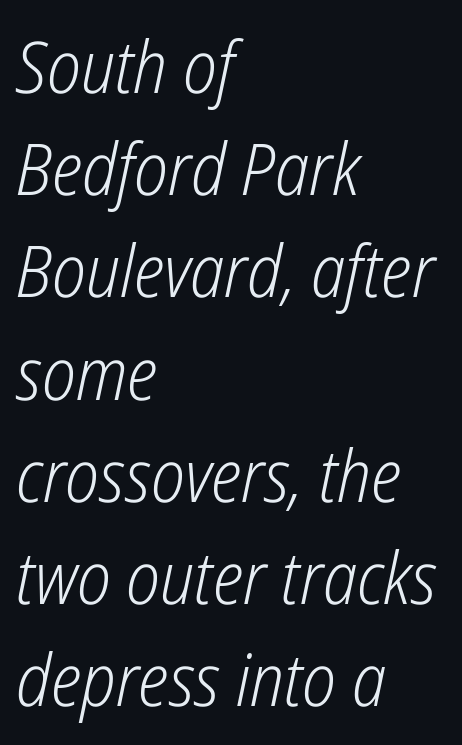
Q: Is the text bold? A: No.
Q: Is the text italic (slanted)? A: Yes, it leans right by about 12 degrees.
Q: Is the text underlined? A: No.
Q: How is the paragraph aligned? A: Left-aligned.
Q: Is the spacing between letters normal or unusually wide? A: Normal.
Q: Is the spacing between lines tight, normal or loose? A: Normal.
Q: Width (condensed, normal, or wide)? A: Condensed.
Q: Stroke contrast? A: Low.
Q: x-height? A: Medium.
Q: Monospaced? A: No.
